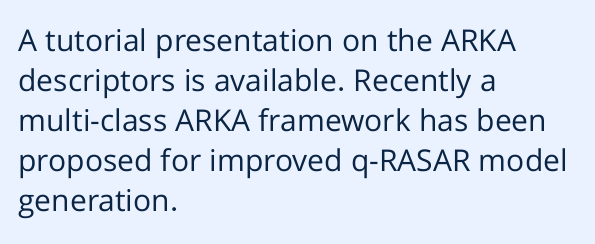
Weight class: somewhere from thin through regular. A bare baseline throughout the passage. The lines are quadded left. Is this a fixed-width face? No — the glyphs have proportional, varying widths.
